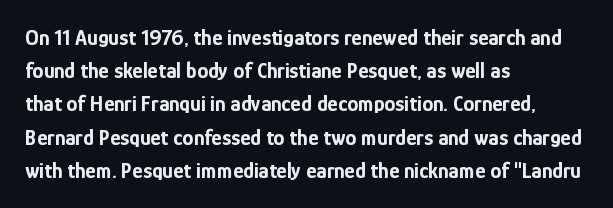
The image shows 22 px bold type, upright; set left-aligned, normal line spacing (1.51x), normal letter spacing, not underlined.
